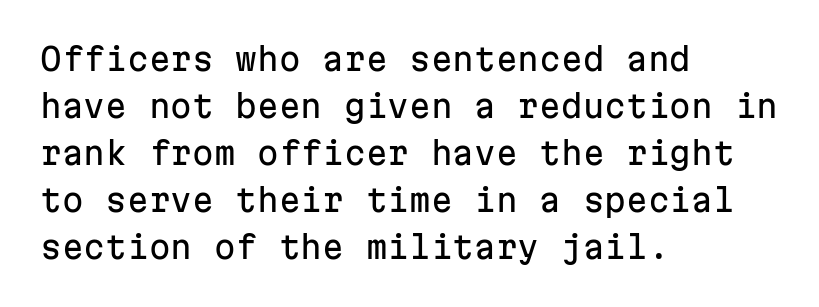
The characters display no serif detailing; their extremities are plain. Quick note: underline off. Rendered with straight, roman letterforms. Letter spacing: default. Visually the block forms a straight wall on the left and a jagged coastline on the right. Is there much room between lines? A standard amount, neither cramped nor airy.
